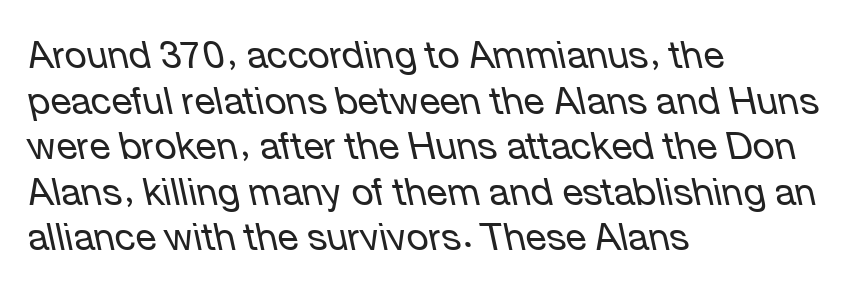
Type without underlining. Leftover space on each line is placed entirely after the last word. Vertical stems look standard width or narrower in stroke. Emphasis-style slanted type is in use. The letters advance in unequal steps, a hallmark of proportional type.
